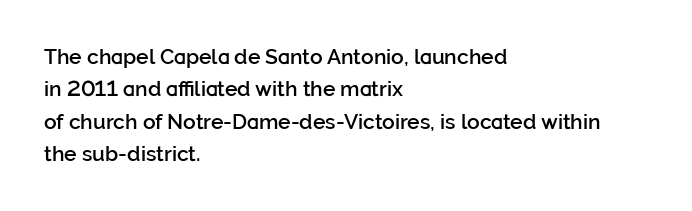
Italic? Not at all — the glyphs are vertical. Visually the block forms a straight wall on the left and a jagged coastline on the right. The horizontal fit of the characters is conventional and even. No word sits above an underline.
